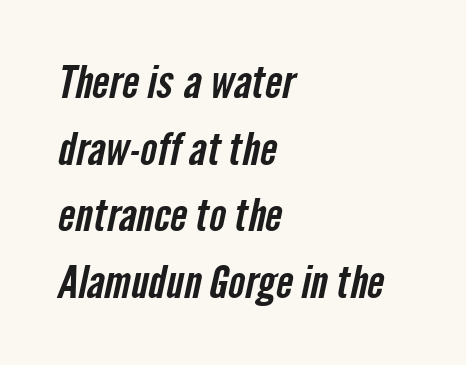
{"serif": "no", "width": "condensed", "stroke_contrast": "low", "x_height": "medium", "monospaced": "no", "underline": "no", "align": "left", "line_spacing": "normal", "line_spacing_ratio": 1.48, "letter_spacing": "normal", "letter_spacing_em": 0.0, "glyph_px": 45}
